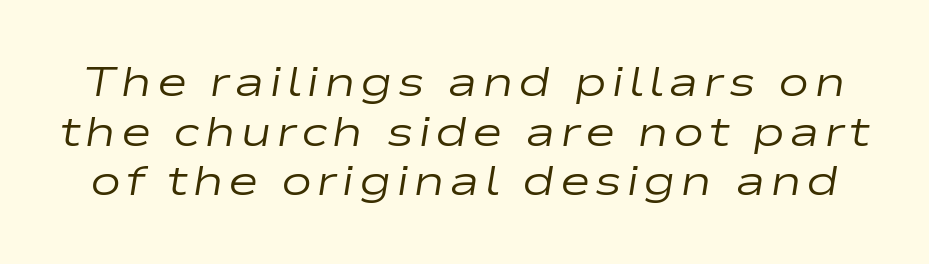
{"italic": "yes", "lean": "right", "slant_degrees": 9, "bold": "no", "weight": "regular", "width": "wide", "stroke_contrast": "low", "x_height": "medium", "monospaced": "no", "underline": "no", "line_spacing_ratio": 1.18, "glyph_px": 42}
